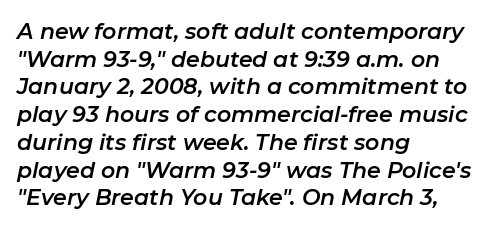
The image shows 22 px text type, italic (leaning right); set left-aligned, normal line spacing (1.26x), normal letter spacing, not underlined.
